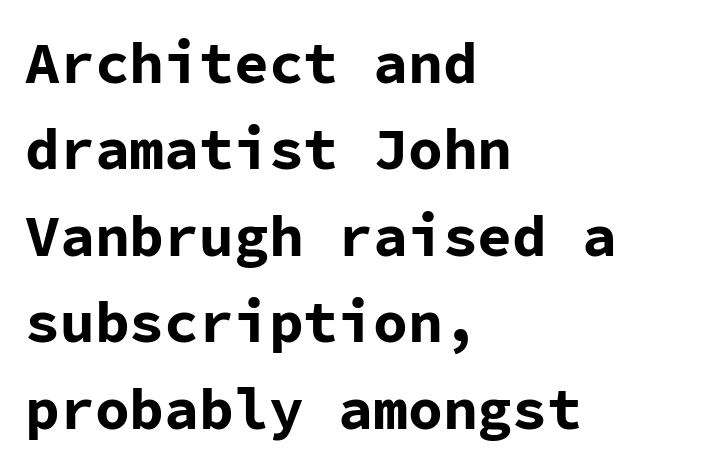
Q: Is the text bold? A: Yes.
Q: Is the text italic (slanted)? A: No, it is upright.
Q: Is the typeface a serif or a sans-serif typeface? A: Sans-serif.
Q: Is the text underlined? A: No.
Q: How is the paragraph aligned? A: Left-aligned.
Q: Is the spacing between letters normal or unusually wide? A: Normal.
Q: Is the spacing between lines tight, normal or loose? A: Normal.
Q: Width (condensed, normal, or wide)? A: Normal.
Q: Stroke contrast? A: Low.
Q: x-height? A: Medium.
Q: Monospaced? A: Yes.
